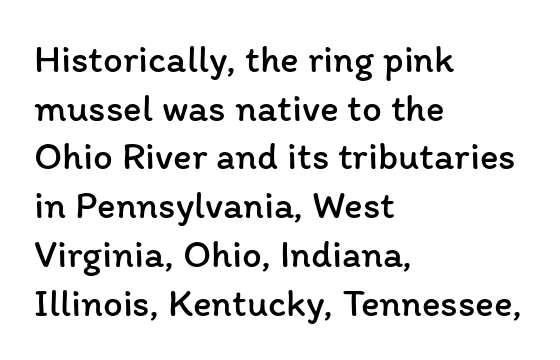
Q: Is the text bold? A: No.
Q: Is the text italic (slanted)? A: No, it is upright.
Q: Is the text underlined? A: No.
Q: How is the paragraph aligned? A: Left-aligned.
Q: Is the spacing between letters normal or unusually wide? A: Normal.
Q: Is the spacing between lines tight, normal or loose? A: Normal.
Q: Width (condensed, normal, or wide)? A: Normal.
Q: Stroke contrast? A: Low.
Q: x-height? A: Medium.
Q: Monospaced? A: No.
